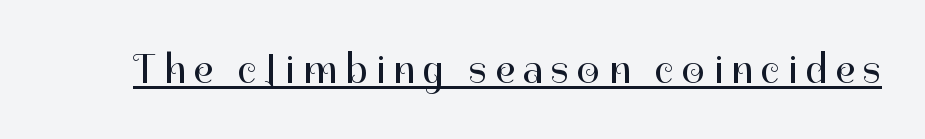
The weight tops out at a normal text grade. In terms of letterform style, serifs are entirely absent. Varying glyph widths throughout — classic text-font behaviour. The typography opts for an upright posture over an oblique one. Students, observe the line beneath the letters — that is underlining.
